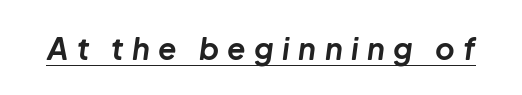
{"italic": "yes", "lean": "right", "slant_degrees": 8, "bold": "yes", "weight": "bold", "width": "normal", "stroke_contrast": "low", "x_height": "medium", "monospaced": "no", "underline": "yes", "letter_spacing": "wide", "letter_spacing_em": 0.28, "glyph_px": 30}
